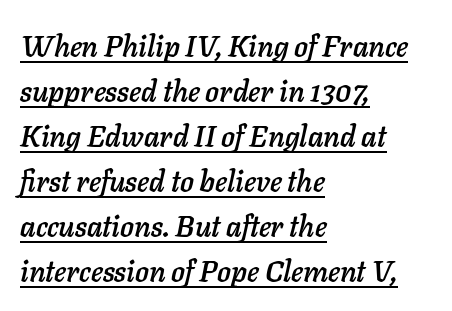
The image shows 29 px text type, italic (leaning right); set left-aligned, normal line spacing (1.55x), normal letter spacing, underlined; low stroke contrast and a medium x-height.
